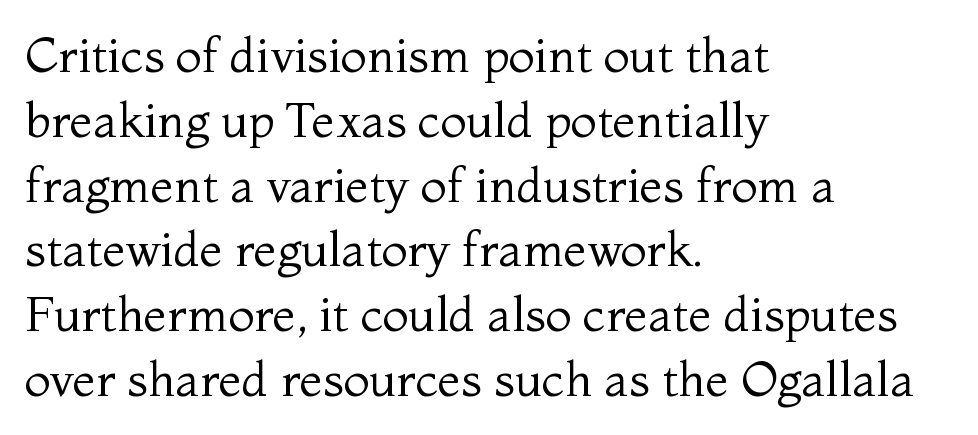
Interline gaps are of average width in this sample. The designer went with a serif here, giving each stem small feet. Heaviness? Minimal to ordinary, like unemphasized prose. Words float on clear page, feet unadorned. The passage shown is typed in a proportional face where columns would drift. Nothing unusual about the tracking: characters are spaced as the font intends.
